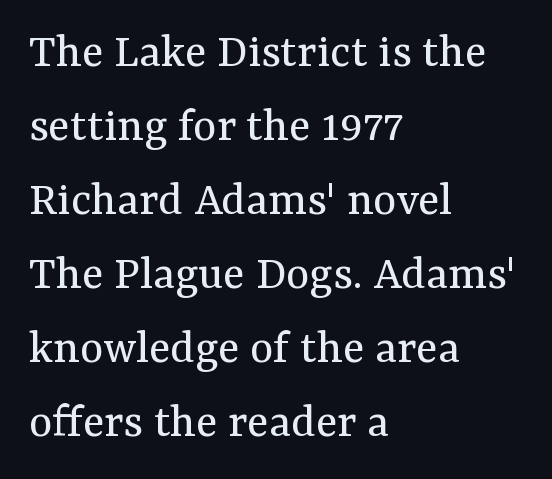
{"serif": "yes", "italic": "no", "bold": "no", "weight": "regular", "width": "normal", "stroke_contrast": "medium", "x_height": "medium", "monospaced": "no", "underline": "no", "align": "left", "line_spacing": "normal", "line_spacing_ratio": 1.48, "letter_spacing": "normal", "letter_spacing_em": 0.0, "glyph_px": 50}
